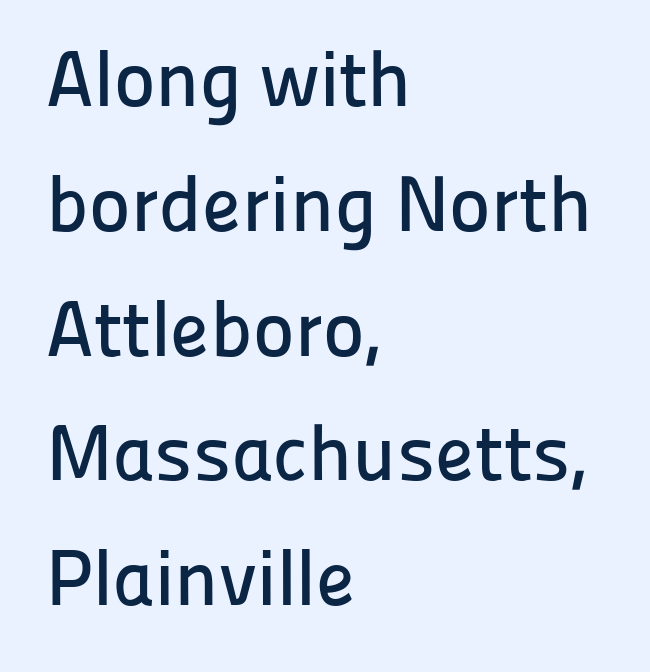
{"serif": "no", "italic": "no", "width": "normal", "stroke_contrast": "low", "x_height": "medium", "monospaced": "no", "underline": "no", "align": "left", "line_spacing": "normal", "line_spacing_ratio": 1.58, "letter_spacing": "normal", "letter_spacing_em": 0.0, "glyph_px": 79}
